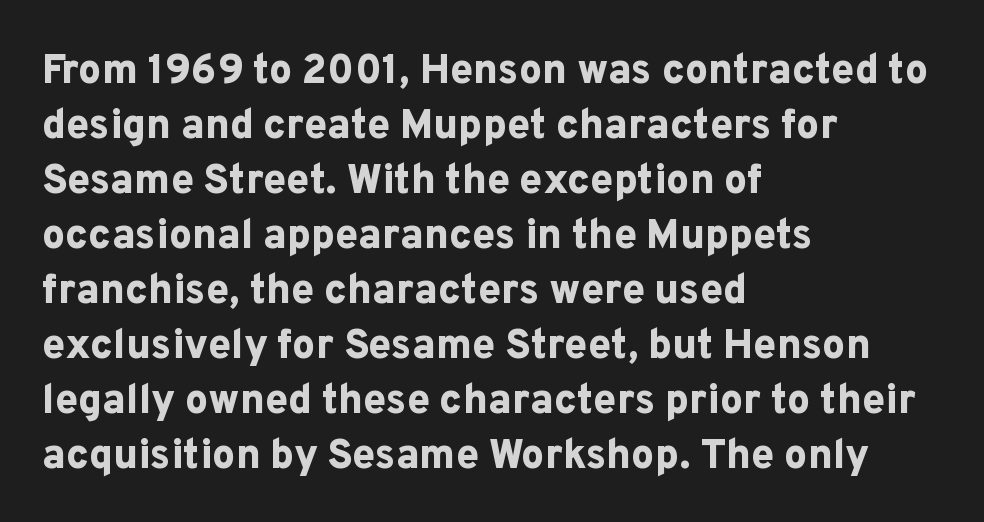
{"serif": "no", "italic": "no", "bold": "yes", "weight": "bold", "width": "normal", "stroke_contrast": "low", "x_height": "medium", "monospaced": "no", "underline": "no", "align": "left", "line_spacing": "normal", "line_spacing_ratio": 1.34, "letter_spacing": "normal", "letter_spacing_em": 0.0, "glyph_px": 41}
